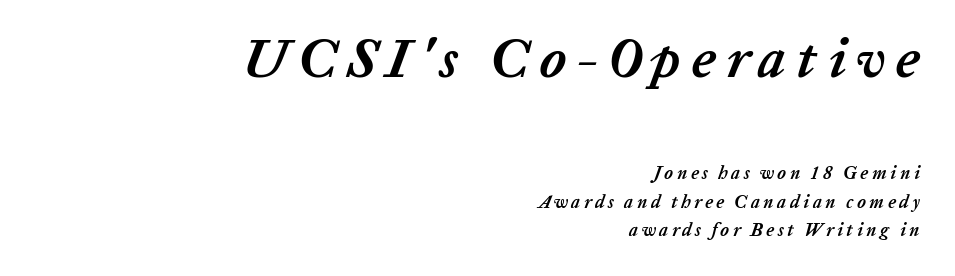
{"italic": "yes", "lean": "right", "slant_degrees": 20, "bold": "yes", "weight": "semibold", "width": "normal", "stroke_contrast": "low", "x_height": "medium", "monospaced": "no", "underline": "no", "align": "right", "line_spacing": "normal", "line_spacing_ratio": 1.57, "larger_block": "first", "size_ratio": 3.06, "glyph_px": 55}
